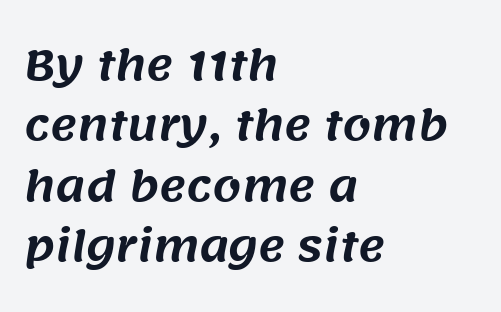
{"serif": "no", "width": "normal", "stroke_contrast": "medium", "x_height": "large", "monospaced": "no", "underline": "no", "align": "left", "line_spacing": "normal", "line_spacing_ratio": 1.47, "letter_spacing": "normal", "letter_spacing_em": 0.0, "glyph_px": 41}
